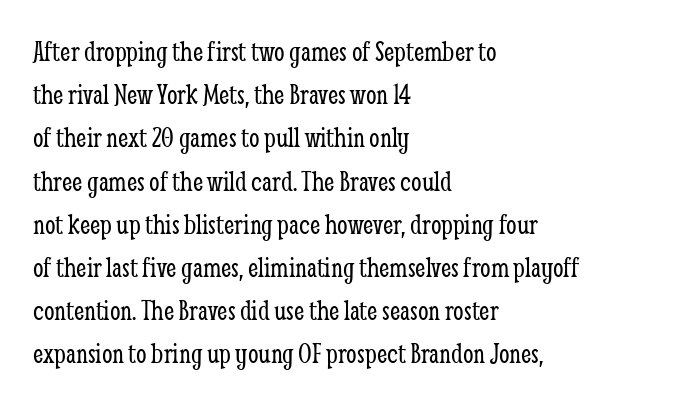
Q: Is the text bold? A: No.
Q: Is the text italic (slanted)? A: No, it is upright.
Q: Is the typeface a serif or a sans-serif typeface? A: Serif.
Q: Is the text underlined? A: No.
Q: How is the paragraph aligned? A: Left-aligned.
Q: Is the spacing between letters normal or unusually wide? A: Normal.
Q: Is the spacing between lines tight, normal or loose? A: Normal.
Q: Width (condensed, normal, or wide)? A: Condensed.
Q: Stroke contrast? A: Low.
Q: x-height? A: Medium.
Q: Monospaced? A: No.
